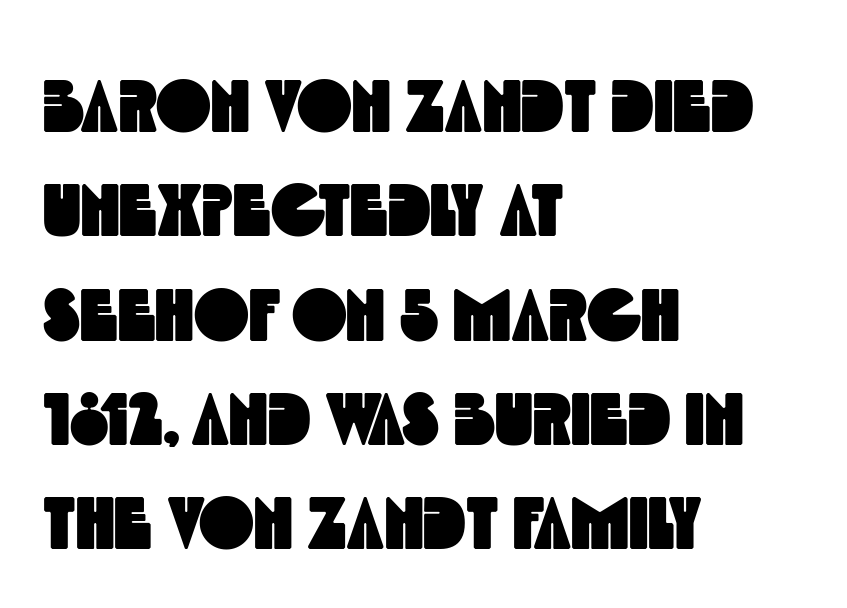
The image shows 74 px condensed sans-serif type; set left-aligned, normal line spacing (1.41x), normal letter spacing, not underlined; a large x-height.
